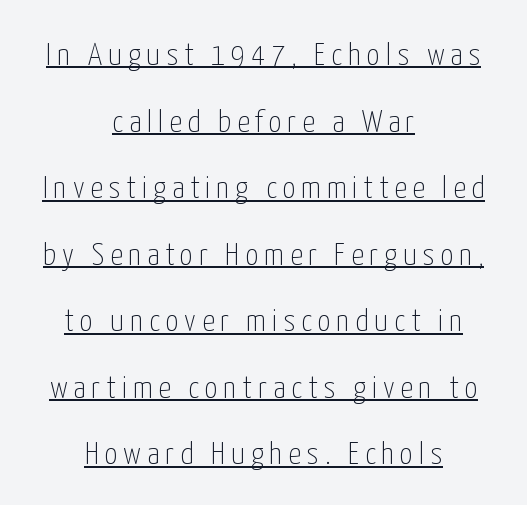
Q: Is the text bold? A: No.
Q: Is the text italic (slanted)? A: No, it is upright.
Q: Is the typeface a serif or a sans-serif typeface? A: Sans-serif.
Q: Is the text underlined? A: Yes.
Q: How is the paragraph aligned? A: Centered.
Q: Is the spacing between lines tight, normal or loose? A: Loose.
Q: Width (condensed, normal, or wide)? A: Condensed.
Q: Stroke contrast? A: Low.
Q: x-height? A: Medium.
Q: Monospaced? A: No.
